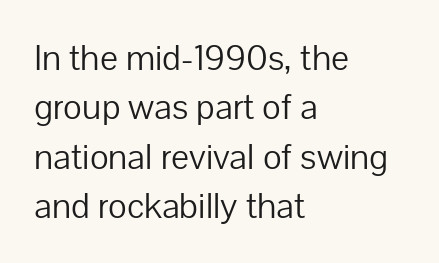
The image shows 36 px light sans-serif type, upright; set left-aligned, normal line spacing (1.37x), normal letter spacing, not underlined; low stroke contrast and a medium x-height.
